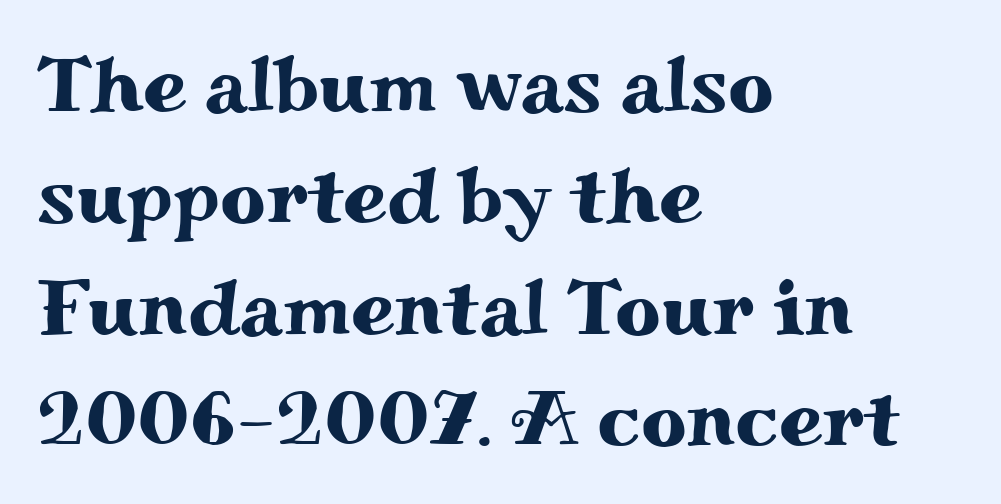
Q: Is the text italic (slanted)? A: No, it is upright.
Q: Is the typeface a serif or a sans-serif typeface? A: Serif.
Q: Is the text underlined? A: No.
Q: How is the paragraph aligned? A: Left-aligned.
Q: Is the spacing between letters normal or unusually wide? A: Normal.
Q: Is the spacing between lines tight, normal or loose? A: Normal.
Q: Width (condensed, normal, or wide)? A: Wide.
Q: Stroke contrast? A: Medium.
Q: x-height? A: Small.
Q: Monospaced? A: No.
